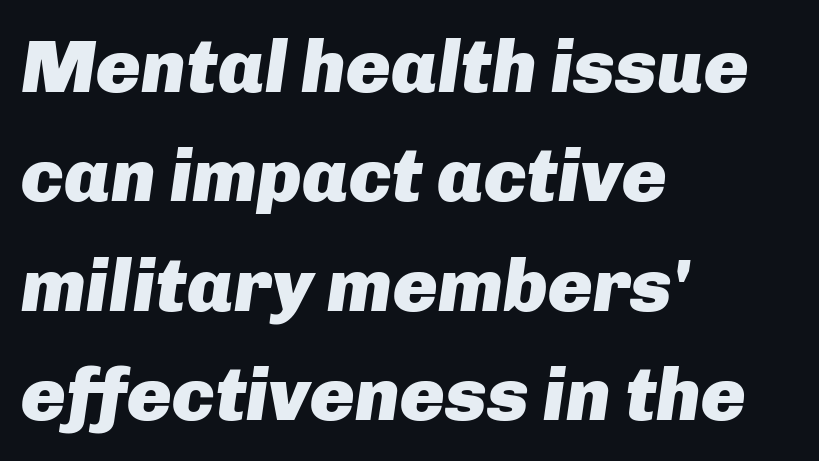
Letter spacing: default. Only glyphs here, with clear space below each row. Proportional: the letters do not fall into vertical columns. Its strokes are broad and dark, the hallmark of bold type. Compared with ordinary roman type, these characters are visibly tilted. The setting favours the left margin, as ordinary paragraphs usually do.
